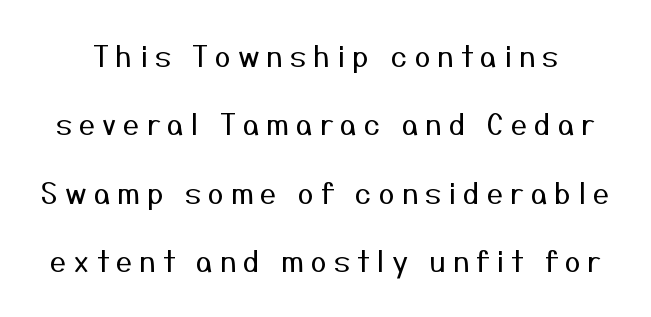
Q: Is the text bold? A: No.
Q: Is the text italic (slanted)? A: No, it is upright.
Q: Is the typeface a serif or a sans-serif typeface? A: Sans-serif.
Q: Is the text underlined? A: No.
Q: Is the spacing between letters normal or unusually wide? A: Unusually wide.
Q: Is the spacing between lines tight, normal or loose? A: Loose.
Q: Width (condensed, normal, or wide)? A: Normal.
Q: Stroke contrast? A: Medium.
Q: x-height? A: Medium.
Q: Monospaced? A: No.
